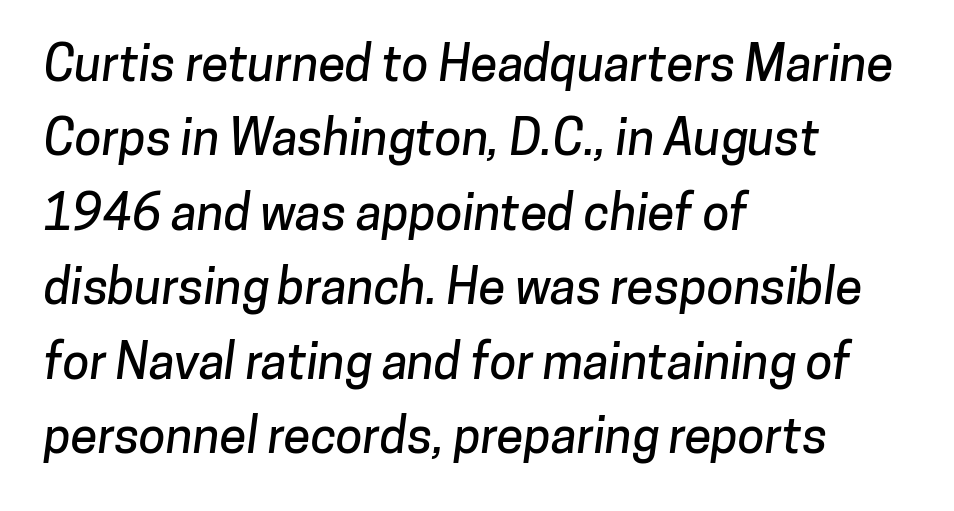
The image shows 49 px sans-serif type; set left-aligned, normal line spacing (1.52x), normal letter spacing, not underlined; low stroke contrast and a medium x-height.
